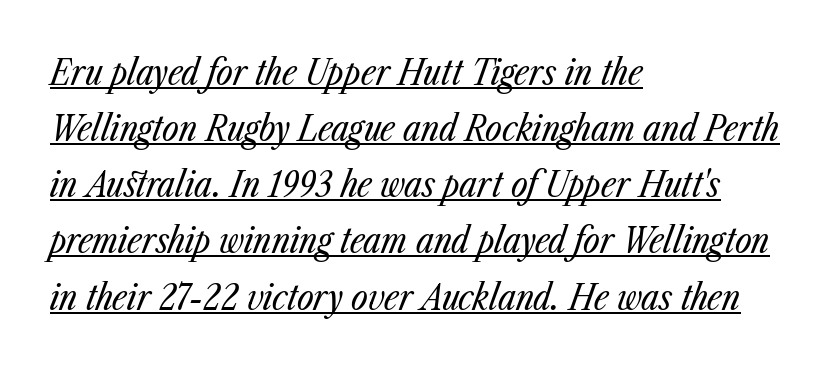
{"italic": "yes", "lean": "right", "slant_degrees": 23, "bold": "no", "weight": "regular", "width": "condensed", "stroke_contrast": "low", "x_height": "medium", "monospaced": "no", "underline": "yes", "align": "left", "line_spacing": "normal", "line_spacing_ratio": 1.56, "letter_spacing": "normal", "letter_spacing_em": 0.0, "glyph_px": 36}
